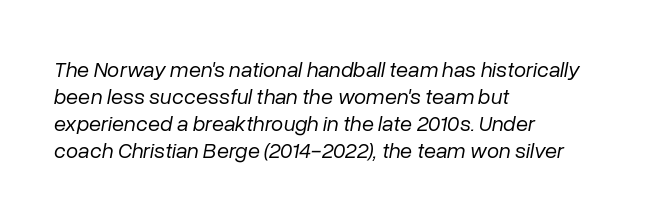
Tracking value appears to be zero — textbook default spacing. Is the type slanted? Yes — the strokes lean at a clear angle. This rendering features lettering with no underline. If you drew a ruler down the left edge, every line would touch it. On a weight scale, this lands at 450 or below.
